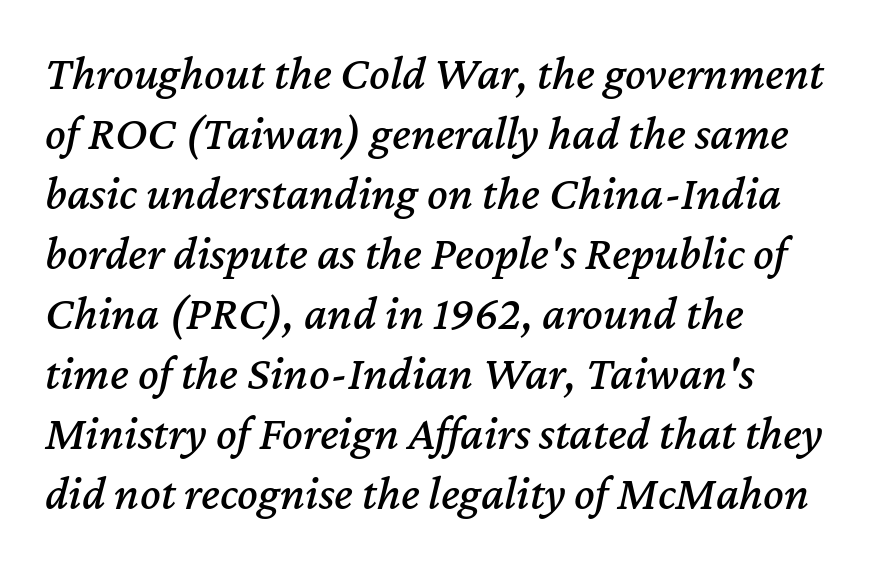
{"italic": "yes", "lean": "right", "slant_degrees": 12, "width": "normal", "stroke_contrast": "medium", "x_height": "medium", "monospaced": "no", "underline": "no", "align": "left", "line_spacing": "normal", "line_spacing_ratio": 1.25, "letter_spacing": "normal", "letter_spacing_em": 0.0, "glyph_px": 48}
